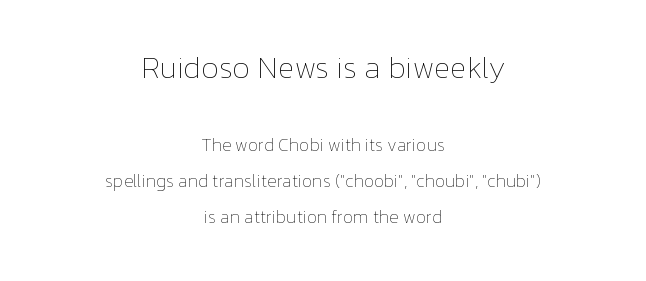
Q: Is the text bold? A: No.
Q: Is the text italic (slanted)? A: No, it is upright.
Q: Is the text underlined? A: No.
Q: How is the paragraph aligned? A: Centered.
Q: Is the spacing between letters normal or unusually wide? A: Normal.
Q: Is the spacing between lines tight, normal or loose? A: Loose.
Q: Which block of text is set in a larger size, the first (top) or the second (bottom)? A: The first (top) one.
Q: Width (condensed, normal, or wide)? A: Normal.
Q: Stroke contrast? A: Low.
Q: x-height? A: Medium.
Q: Monospaced? A: No.
